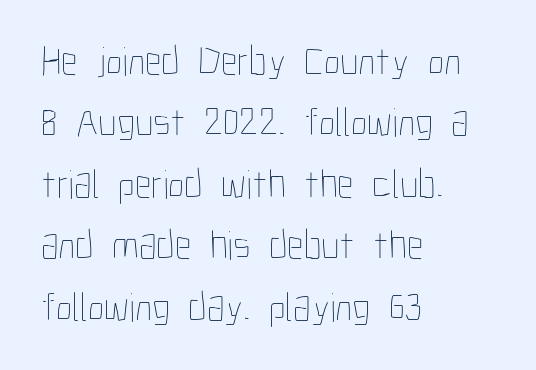
The area under the type is left untouched. Think of a printed novel: that variable character pitch is what you see here. The letters look calm and open, with moderate or lighter stems. Quick note: not italic, upright. Is the block centered? No — it sits flush against the left margin.
